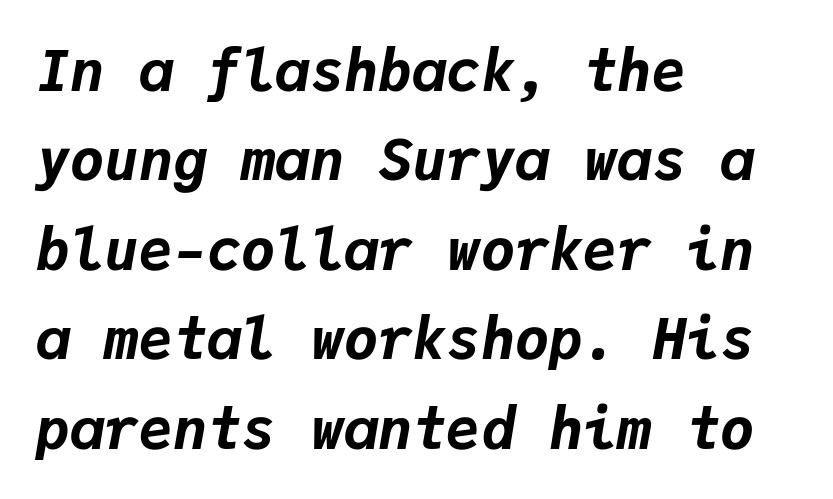
Compared with ordinary roman type, these characters are visibly tilted. This sample is left-justified, so line endings fall wherever the words run out. A dark, heavy texture on the line: the type is bold. A normal amount of white space separates one row of letters from the next. Spacing verdict: monospaced, one width for all characters. The space beneath each line is pristine and unruled.
